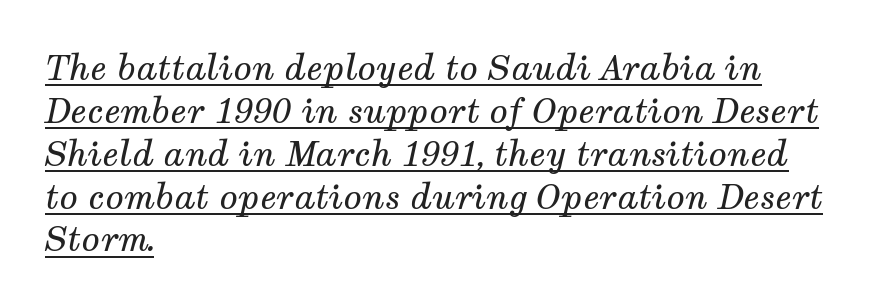
{"serif": "yes", "italic": "yes", "lean": "right", "slant_degrees": 12, "bold": "no", "weight": "regular", "width": "normal", "stroke_contrast": "medium", "x_height": "medium", "monospaced": "no", "underline": "yes", "align": "left", "line_spacing": "normal", "line_spacing_ratio": 1.26, "letter_spacing": "normal", "letter_spacing_em": 0.0, "glyph_px": 34}
